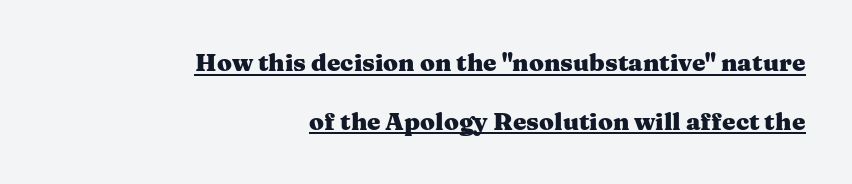
Q: Is the text bold? A: Yes.
Q: Is the text italic (slanted)? A: No, it is upright.
Q: Is the text underlined? A: Yes.
Q: How is the paragraph aligned? A: Right-aligned.
Q: Is the spacing between letters normal or unusually wide? A: Normal.
Q: Is the spacing between lines tight, normal or loose? A: Loose.
